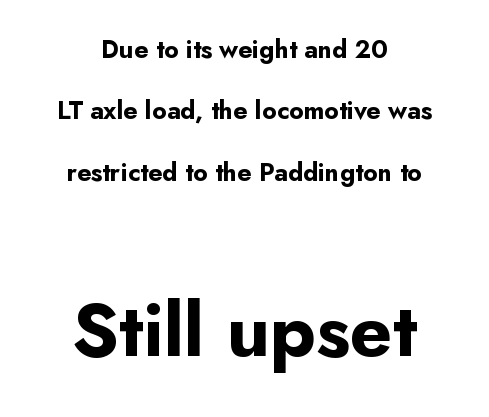
Typeset on center — no edge is straight. I'd call this a sans setting — the letters go barefoot. The face used here is proportionally spaced, like ordinary book or web type. The lower block of text is set noticeably larger than the block above it.
